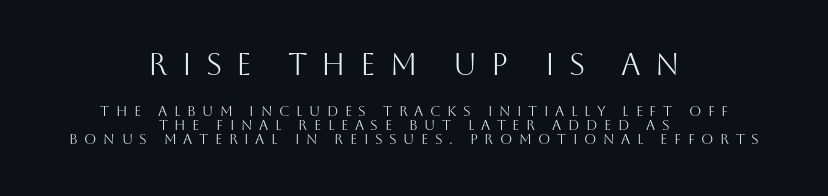
Does the bottom block carry the larger type? No, the top block does. Is this a heavy cut? Hardly; it is regular or lighter. Is the letter spacing exaggerated? Yes — the characters are pushed far apart. The space beneath each line is pristine and unruled. These lines huddle together more closely than default settings would place them.
